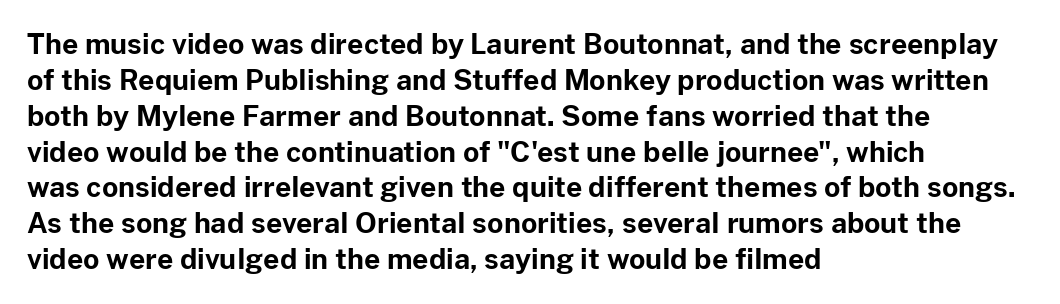
{"serif": "no", "italic": "no", "bold": "yes", "weight": "bold", "width": "normal", "stroke_contrast": "low", "x_height": "medium", "monospaced": "no", "underline": "no", "align": "left", "line_spacing": "normal", "line_spacing_ratio": 1.28, "letter_spacing": "normal", "letter_spacing_em": 0.0, "glyph_px": 28}
